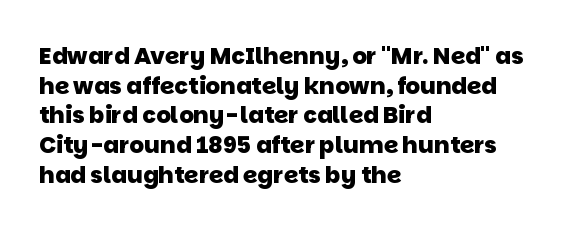
{"bold": "yes", "underline": "no", "align": "left", "line_spacing": "normal", "line_spacing_ratio": 1.29, "letter_spacing": "normal", "letter_spacing_em": 0.0, "glyph_px": 23}
